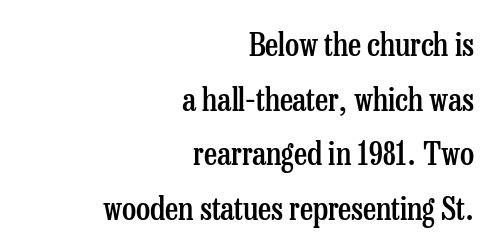
The image shows 32 px semibold, condensed serif type, upright; set right-aligned, line spacing 1.71x, normal letter spacing, not underlined; low stroke contrast and a medium x-height.
